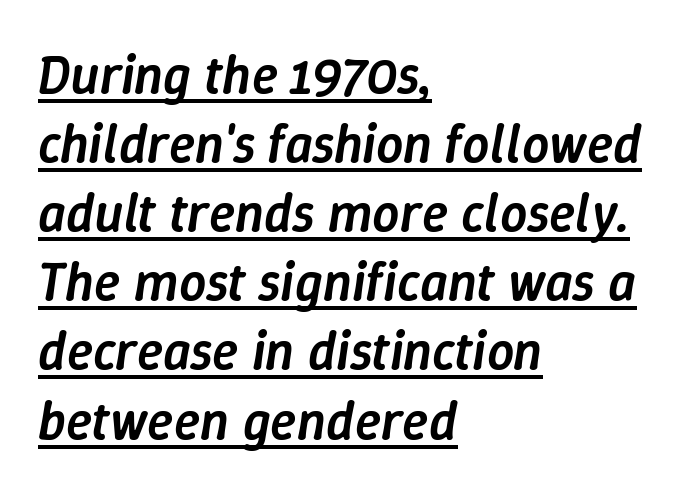
Compared with typical paragraphs, the rows here are spaced about the same. Each line of the rendering has a horizontal stroke beneath the glyphs. Spacing verdict: proportional, widths tailored to each character. These lines keep a tight, regular rhythm from letter to letter. Caption: semibold face, moderately heavy strokes.
